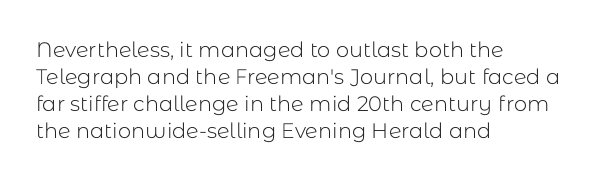
{"italic": "no", "bold": "no", "underline": "no", "align": "left", "line_spacing": "normal", "line_spacing_ratio": 1.28, "letter_spacing": "normal", "letter_spacing_em": 0.0, "glyph_px": 21}
